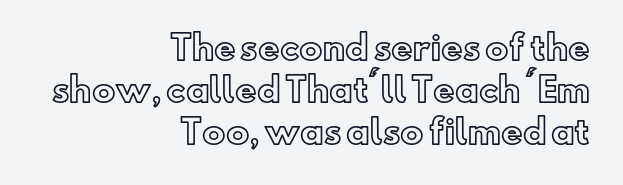
The image shows 33 px text type, upright; set right-aligned, normal line spacing (1.28x), normal letter spacing, not underlined; a small x-height.
